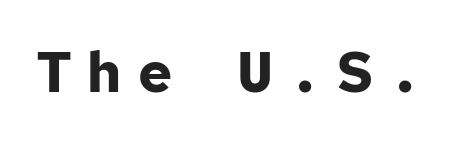
{"serif": "no", "italic": "no", "bold": "yes", "weight": "bold", "width": "normal", "stroke_contrast": "low", "x_height": "medium", "monospaced": "yes", "underline": "no", "letter_spacing": "wide", "letter_spacing_em": 0.28, "glyph_px": 57}
